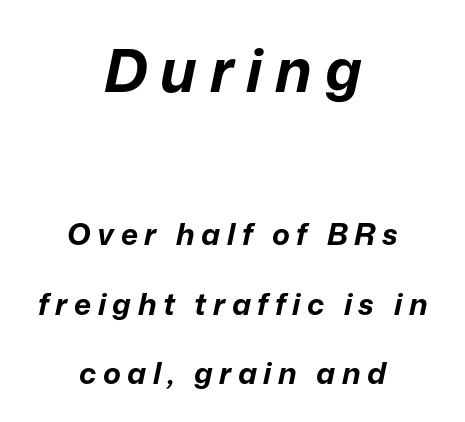
Which of the two is more prominent by size? The first, at the top. Type without underlining. You could not count columns in this text — the font is proportionally spaced. The face used here has the dense, thick strokes of a bold. Vertically, the passage feels expansive, rows floating well apart.
